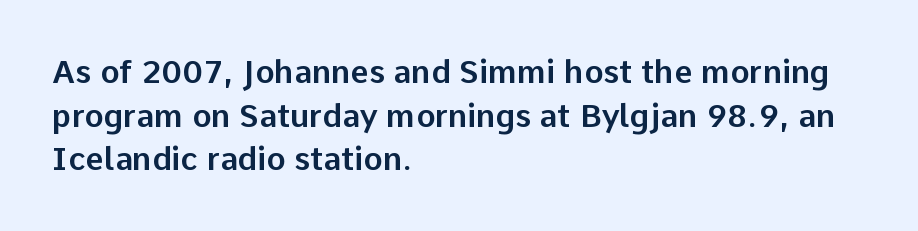
The image shows 32 px sans-serif type, upright; set left-aligned, normal line spacing (1.36x), normal letter spacing, not underlined; low stroke contrast and a medium x-height.
